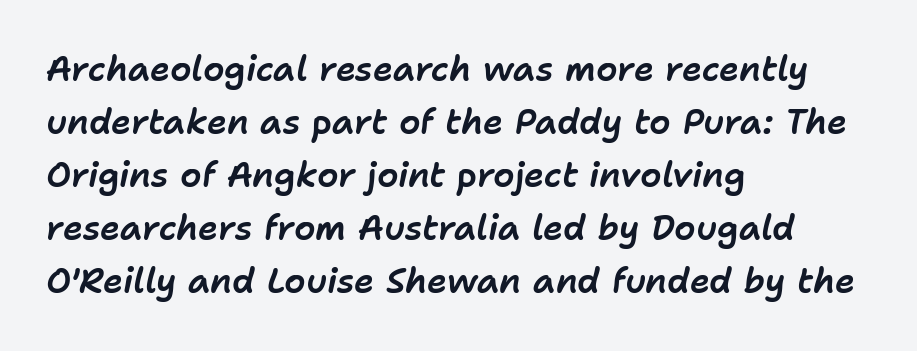
Q: Is the text italic (slanted)? A: Yes, it leans right by about 11 degrees.
Q: Is the text underlined? A: No.
Q: How is the paragraph aligned? A: Left-aligned.
Q: Is the spacing between letters normal or unusually wide? A: Normal.
Q: Is the spacing between lines tight, normal or loose? A: Normal.
Q: Width (condensed, normal, or wide)? A: Normal.
Q: Stroke contrast? A: Low.
Q: x-height? A: Medium.
Q: Monospaced? A: No.
